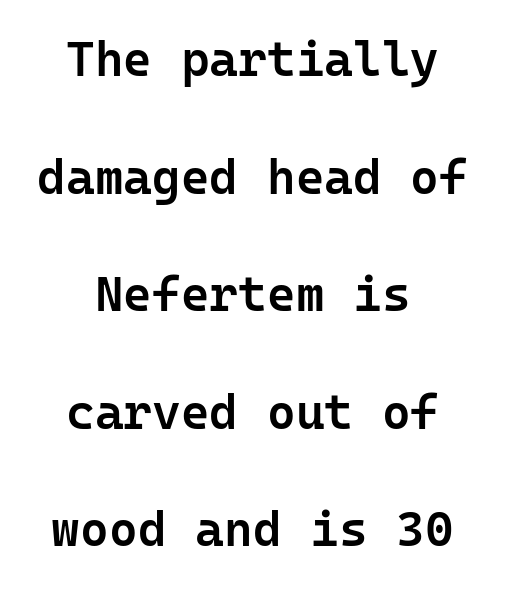
These lines are composed in type without serifs. The leading is generous, giving the passage an open texture. Do the characters align in a grid? Yes, the font is monospaced. The type is set solid horizontally, with unmodified tracking.
